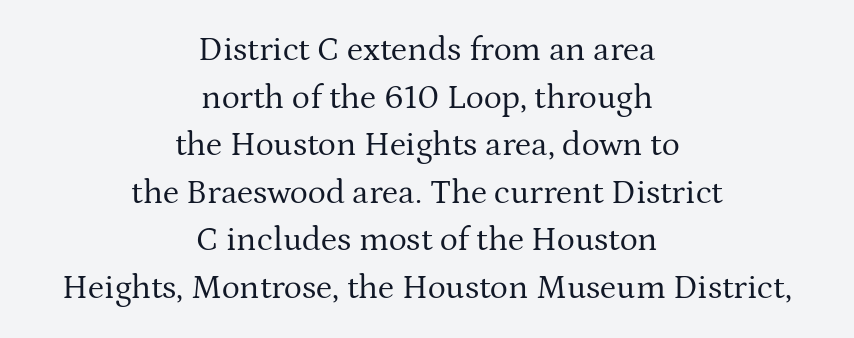
Q: Is the text bold? A: No.
Q: Is the text italic (slanted)? A: No, it is upright.
Q: Is the typeface a serif or a sans-serif typeface? A: Serif.
Q: Is the text underlined? A: No.
Q: How is the paragraph aligned? A: Centered.
Q: Is the spacing between letters normal or unusually wide? A: Normal.
Q: Is the spacing between lines tight, normal or loose? A: Normal.
Q: Width (condensed, normal, or wide)? A: Normal.
Q: Stroke contrast? A: Medium.
Q: x-height? A: Medium.
Q: Monospaced? A: No.
